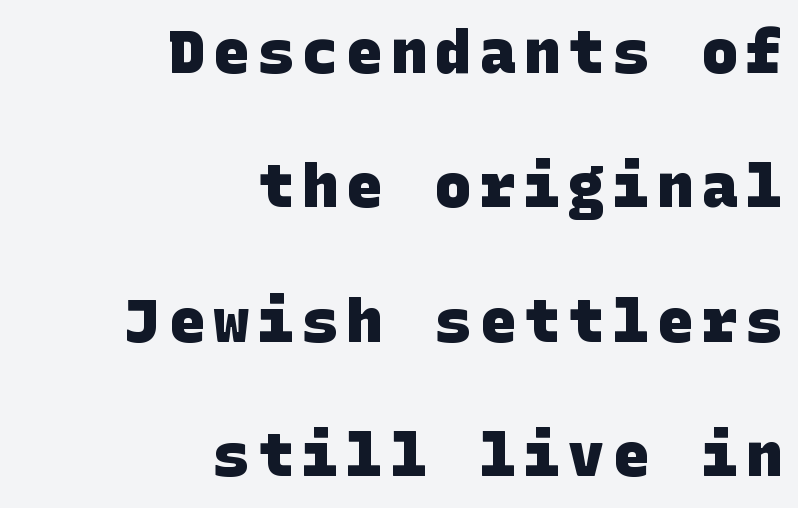
Are there feet on the stems? There aren't — it's a sans. Line ends are locked; line starts wander. Underlining? Definitely not there. As a designer I'd log this as weight 700, bold.
